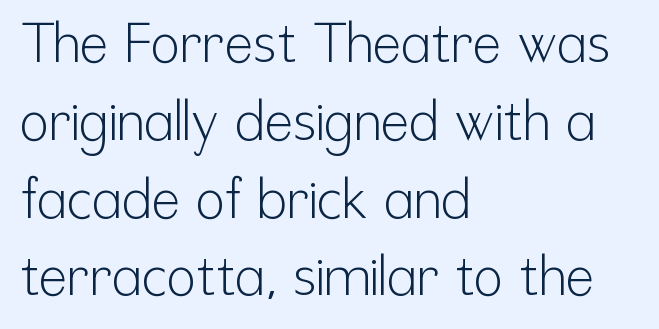
The image shows 54 px light, condensed sans-serif type, upright; set left-aligned, normal line spacing (1.44x), normal letter spacing, not underlined; low stroke contrast and a medium x-height.
